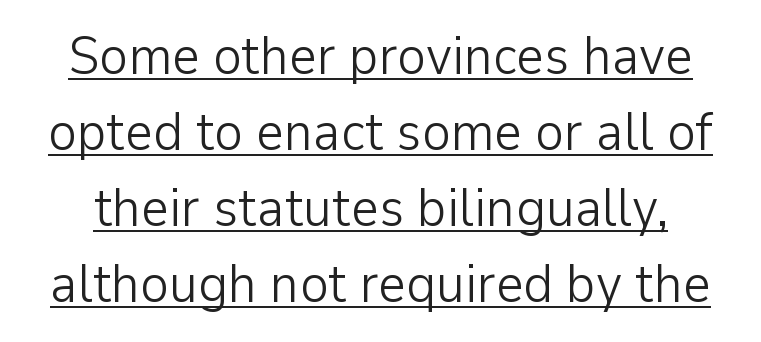
Q: Is the text bold? A: No.
Q: Is the text italic (slanted)? A: No, it is upright.
Q: Is the typeface a serif or a sans-serif typeface? A: Sans-serif.
Q: Is the text underlined? A: Yes.
Q: Is the spacing between letters normal or unusually wide? A: Normal.
Q: Is the spacing between lines tight, normal or loose? A: Normal.
Q: Width (condensed, normal, or wide)? A: Normal.
Q: Stroke contrast? A: Low.
Q: x-height? A: Medium.
Q: Monospaced? A: No.
